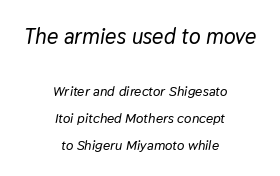
{"italic": "yes", "lean": "right", "slant_degrees": 9, "underline": "no", "align": "center", "line_spacing": "loose", "line_spacing_ratio": 1.92, "letter_spacing": "normal", "letter_spacing_em": 0.0, "larger_block": "first", "size_ratio": 1.57, "glyph_px": 22}
